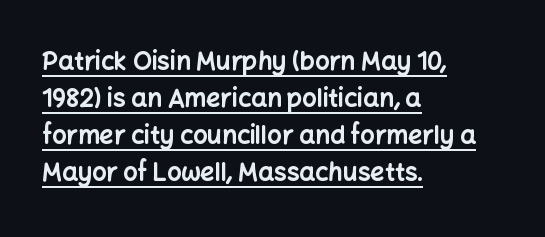
{"italic": "no", "bold": "yes", "underline": "yes", "align": "left", "line_spacing": "normal", "line_spacing_ratio": 1.48, "letter_spacing": "normal", "letter_spacing_em": 0.0, "glyph_px": 25}
